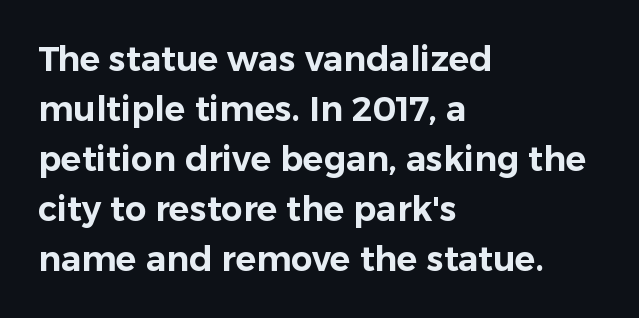
{"serif": "no", "italic": "no", "width": "normal", "stroke_contrast": "low", "x_height": "medium", "monospaced": "no", "underline": "no", "align": "left", "line_spacing": "normal", "line_spacing_ratio": 1.47, "letter_spacing": "normal", "letter_spacing_em": 0.0, "glyph_px": 34}
